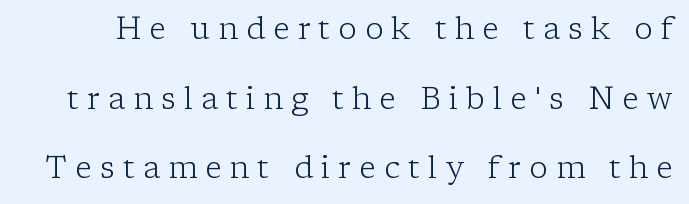
Is this a fixed-width face? No — the glyphs have proportional, varying widths. Glance below the letters and you will spot only blank space. Nope, not italic — everything's standing straight. Observe the serifs anchoring each vertical stroke in this sample. Loosely led — the rows are spread out. The line texture is sparse and dotted thanks to wide tracking.
